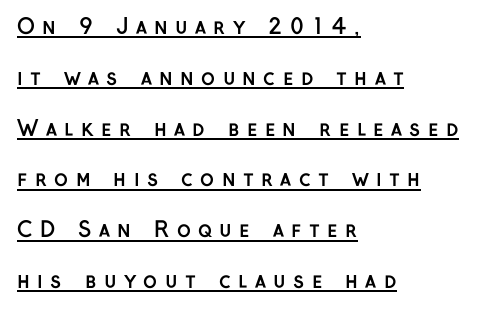
{"italic": "no", "bold": "yes", "underline": "yes", "align": "left", "line_spacing": "loose", "line_spacing_ratio": 2.42, "letter_spacing": "wide", "letter_spacing_em": 0.35, "glyph_px": 21}
